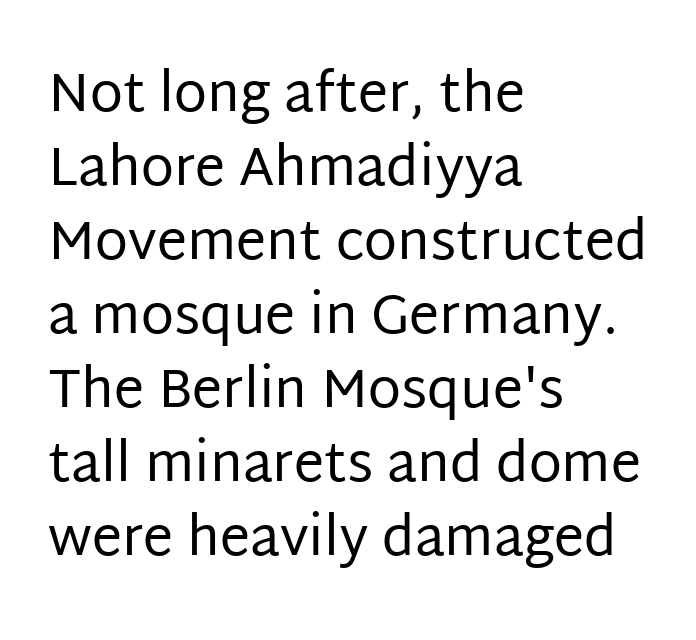
Just letters on the line, the space beneath them empty. Compared with typical paragraphs, the rows here are spaced about the same. Think of a printed novel: that variable character pitch is what you see here. The typography opts for an upright posture over an oblique one. The strokes carry an ordinary text weight at most. A typesetter would label this face a sans.
